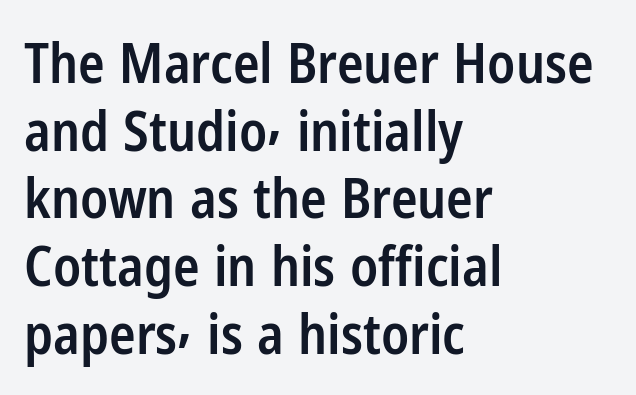
Q: Is the text bold? A: Semi-bold.
Q: Is the text italic (slanted)? A: No, it is upright.
Q: Is the typeface a serif or a sans-serif typeface? A: Sans-serif.
Q: Is the text underlined? A: No.
Q: How is the paragraph aligned? A: Left-aligned.
Q: Is the spacing between letters normal or unusually wide? A: Normal.
Q: Width (condensed, normal, or wide)? A: Condensed.
Q: Stroke contrast? A: Low.
Q: x-height? A: Medium.
Q: Monospaced? A: No.
